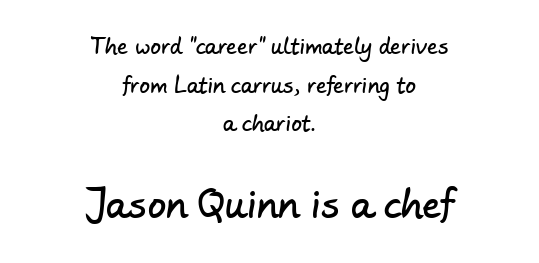
{"serif": "no", "width": "normal", "stroke_contrast": "low", "x_height": "small", "monospaced": "no", "underline": "no", "align": "center", "line_spacing_ratio": 1.84, "letter_spacing": "normal", "letter_spacing_em": 0.0, "larger_block": "second", "size_ratio": 1.76, "glyph_px": 37}
